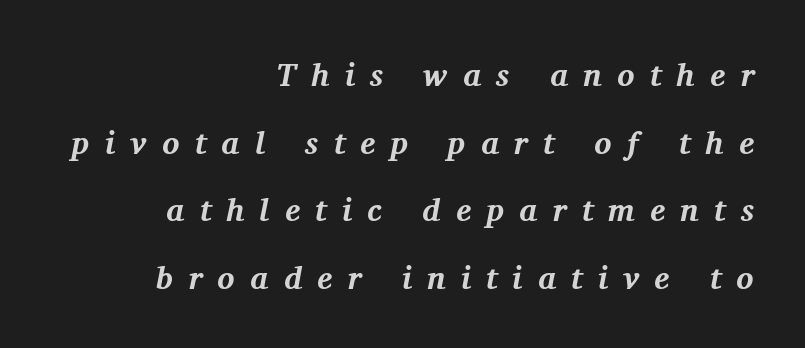
The image shows 32 px bold serif type, italic (leaning right); set right-aligned, loose line spacing (2.11x), unusually wide letter spacing (+0.48 em), not underlined; medium stroke contrast and a medium x-height.
